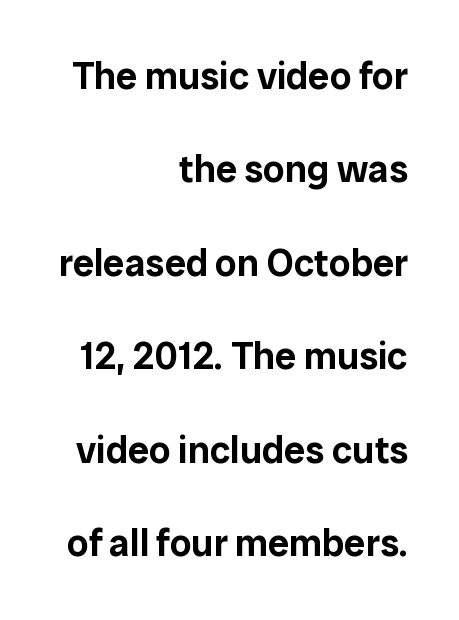
{"serif": "no", "italic": "no", "width": "normal", "stroke_contrast": "low", "x_height": "medium", "monospaced": "no", "underline": "no", "align": "right", "line_spacing": "loose", "line_spacing_ratio": 2.46, "letter_spacing": "normal", "letter_spacing_em": 0.0, "glyph_px": 38}
